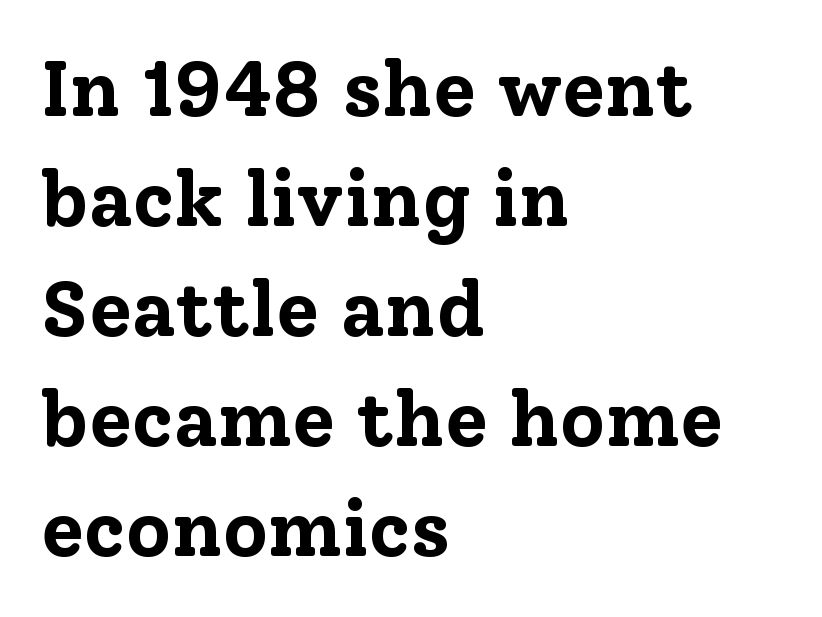
The image shows 78 px bold serif type, upright; set left-aligned, normal line spacing (1.41x), normal letter spacing, not underlined; low stroke contrast and a medium x-height.
